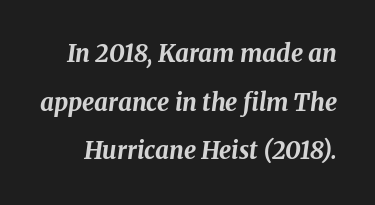
The image shows 24 px bold type, italic (leaning right); set loose line spacing (2.03x), normal letter spacing, not underlined.
